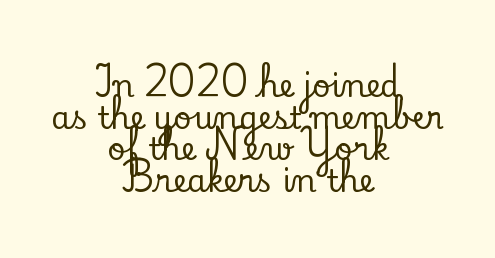
Descenders hang freely into open space. Looks like regular typesetting: each glyph gets only the width it needs. The letters sit at their default tracking, neither squeezed nor spread. The lines are quadded center. The vertical gap from one line to the next is small.
